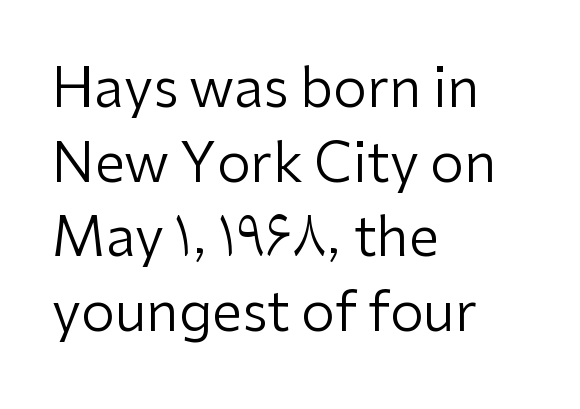
Caption: standard tracking, unaltered. No italicization has been applied; the sample stays upright. Casual observation: everything's shoved over to the left. Each stroke keeps to a modest, everyday thickness or less.
